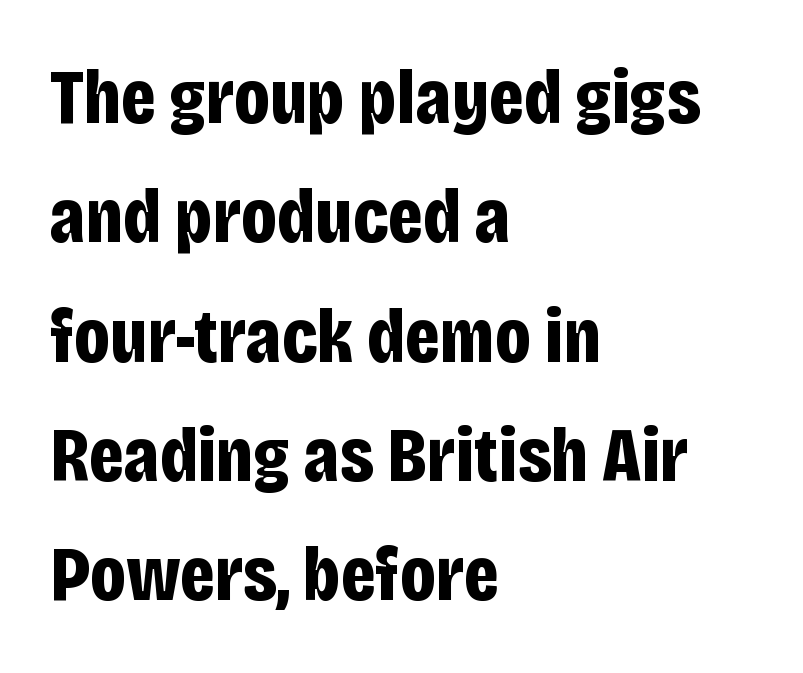
The image shows 78 px bold, condensed sans-serif type, upright; set left-aligned, normal line spacing (1.53x), normal letter spacing, not underlined; low stroke contrast and a large x-height.
